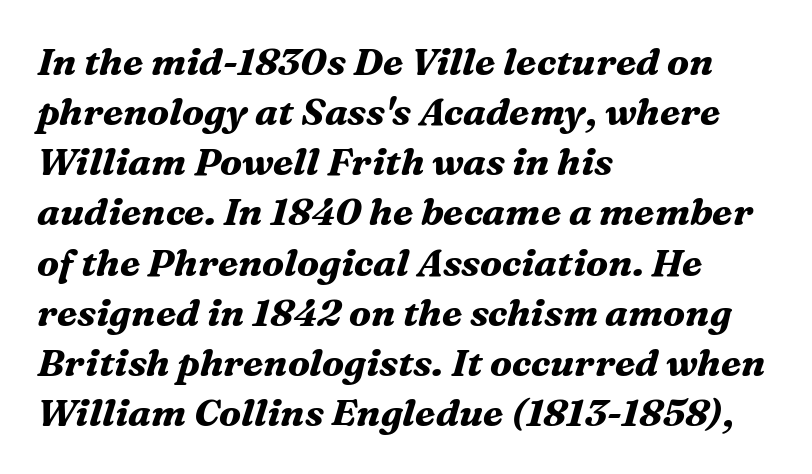
Q: Is the text bold? A: Yes.
Q: Is the text italic (slanted)? A: Yes, it leans right by about 16 degrees.
Q: Is the typeface a serif or a sans-serif typeface? A: Serif.
Q: Is the text underlined? A: No.
Q: How is the paragraph aligned? A: Left-aligned.
Q: Is the spacing between letters normal or unusually wide? A: Normal.
Q: Is the spacing between lines tight, normal or loose? A: Normal.
Q: Width (condensed, normal, or wide)? A: Normal.
Q: Stroke contrast? A: Medium.
Q: x-height? A: Medium.
Q: Monospaced? A: No.
